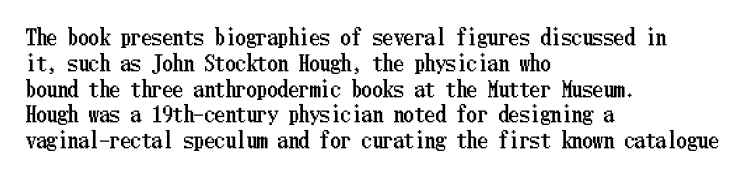
The image shows 21 px text type, upright; set left-aligned, line spacing 1.23x, normal letter spacing, not underlined.
